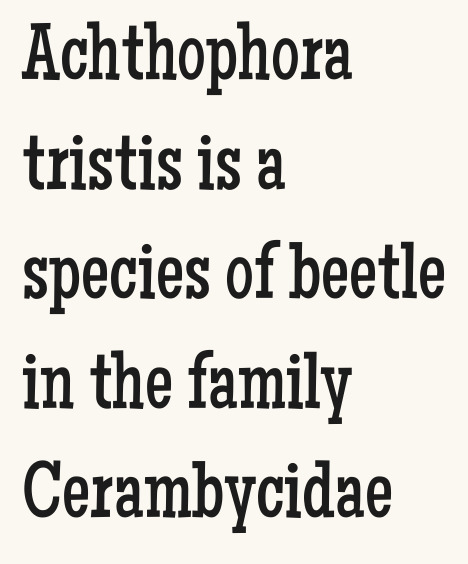
Descenders hang freely into open space. This rendering leaves character spacing at its baseline value. Small tapered or slab feet sit at the stroke ends, so this counts as serif. Does the lettering tilt? It doesn't — this is upright. Is the stroke heavy? The answer is a plain regular-or-lighter. You could not count columns in this text — the font is proportionally spaced.
